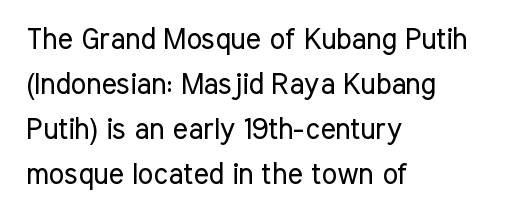
Q: Is the text bold? A: No.
Q: Is the text italic (slanted)? A: No, it is upright.
Q: Is the typeface a serif or a sans-serif typeface? A: Sans-serif.
Q: Is the text underlined? A: No.
Q: How is the paragraph aligned? A: Left-aligned.
Q: Is the spacing between letters normal or unusually wide? A: Normal.
Q: Is the spacing between lines tight, normal or loose? A: Normal.
Q: Width (condensed, normal, or wide)? A: Condensed.
Q: Stroke contrast? A: Low.
Q: x-height? A: Medium.
Q: Monospaced? A: No.
